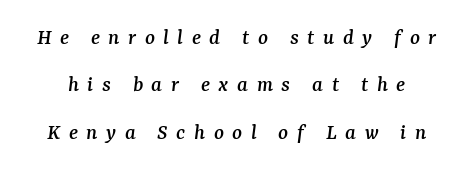
{"italic": "yes", "lean": "right", "slant_degrees": 7, "underline": "no", "line_spacing": "loose", "line_spacing_ratio": 2.06, "letter_spacing": "wide", "letter_spacing_em": 0.37, "glyph_px": 23}
